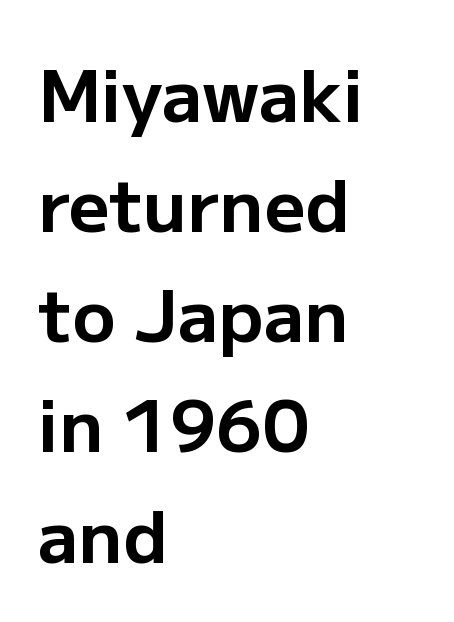
Q: Is the text bold? A: Yes.
Q: Is the text italic (slanted)? A: No, it is upright.
Q: Is the typeface a serif or a sans-serif typeface? A: Sans-serif.
Q: Is the text underlined? A: No.
Q: How is the paragraph aligned? A: Left-aligned.
Q: Is the spacing between letters normal or unusually wide? A: Normal.
Q: Is the spacing between lines tight, normal or loose? A: Normal.
Q: Width (condensed, normal, or wide)? A: Normal.
Q: Stroke contrast? A: Low.
Q: x-height? A: Medium.
Q: Monospaced? A: No.
